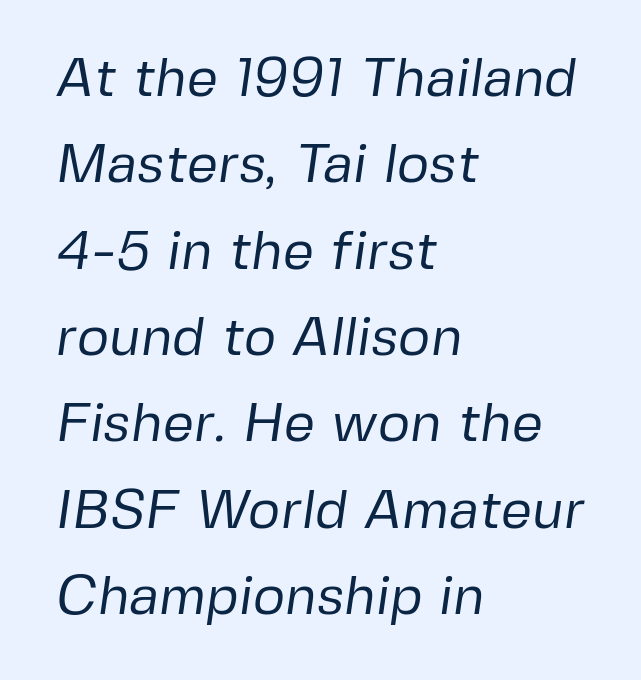
Has an underline been added? It has not. Is there much room between lines? A standard amount, neither cramped nor airy. Caption: face not bold, strokes unweighted. Proportional: the letters do not fall into vertical columns. What kind of face is this? One without serifs — a sans.
